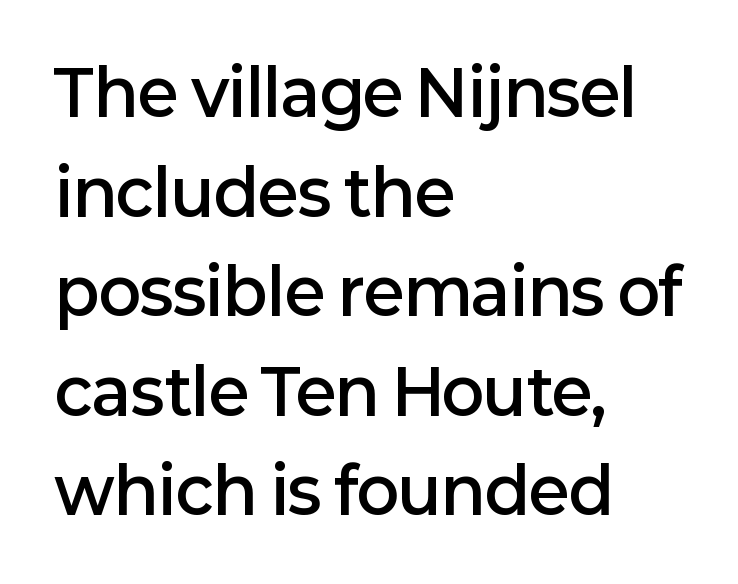
{"serif": "no", "italic": "no", "bold": "semi", "weight": "semibold", "width": "normal", "stroke_contrast": "low", "x_height": "medium", "monospaced": "no", "underline": "no", "align": "left", "line_spacing": "normal", "line_spacing_ratio": 1.58, "letter_spacing": "normal", "letter_spacing_em": 0.0, "glyph_px": 63}
